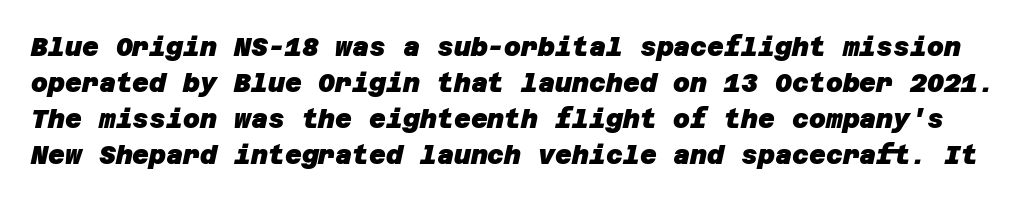
Q: Is the text bold? A: Yes.
Q: Is the text underlined? A: No.
Q: Is the spacing between letters normal or unusually wide? A: Normal.
Q: Is the spacing between lines tight, normal or loose? A: Normal.
